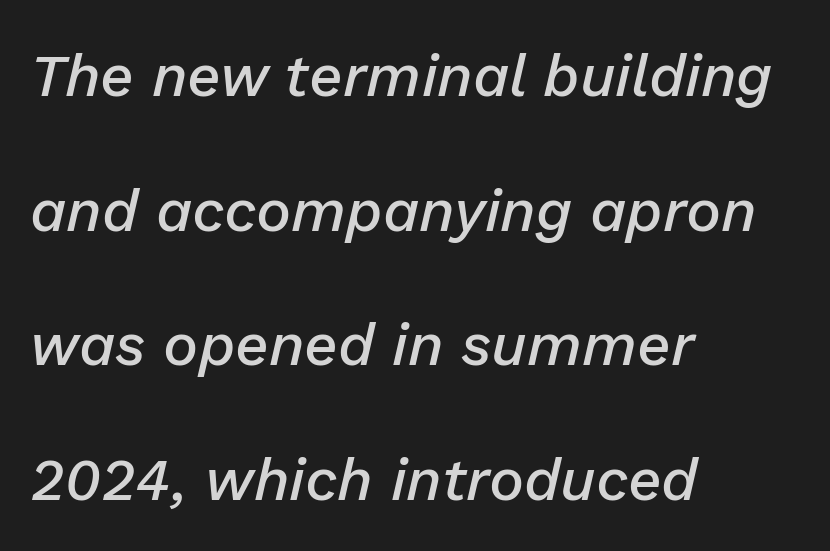
Students, this is semibold: more ink than regular, less than bold. Type without underlining. Varying glyph widths throughout — classic text-font behaviour. The face used here has a pronounced slope to its letters. Standard letterfit; no display-style spreading of the glyphs. Alignment: flush left.
